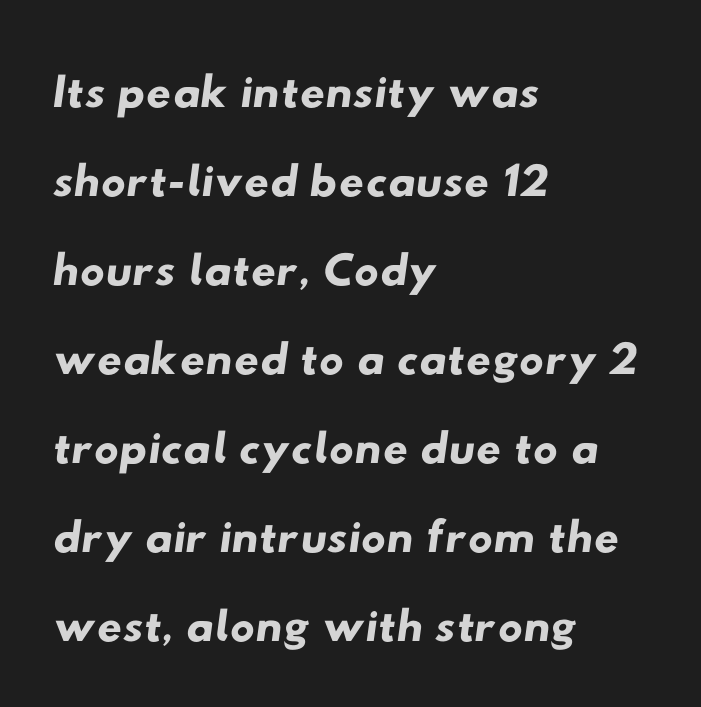
{"serif": "no", "width": "wide", "stroke_contrast": "low", "x_height": "small", "monospaced": "no", "underline": "no", "align": "left", "line_spacing": "normal", "line_spacing_ratio": 1.29, "letter_spacing": "normal", "letter_spacing_em": 0.0, "glyph_px": 69}
